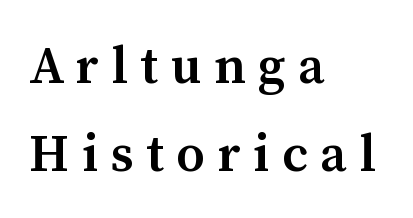
The image shows 52 px semibold serif type, upright; set left-aligned, normal line spacing (1.69x), unusually wide letter spacing (+0.24 em), not underlined; medium stroke contrast and a medium x-height.
